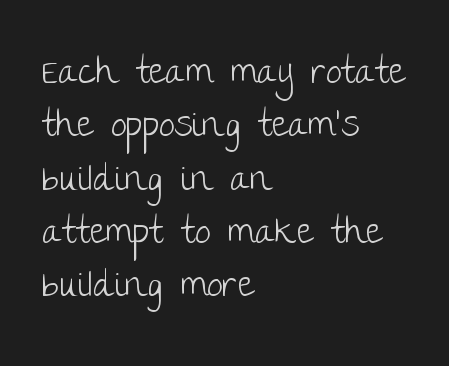
Weight: in the light-to-regular range. The lettering stays uniformly vertical, giving the passage a roman look. This sample is left-justified, so line endings fall wherever the words run out. Varying glyph widths throughout — classic text-font behaviour. Anything drawn beneath the words? Only blank space. Serifs: no, the terminals of the letterforms are clean.
